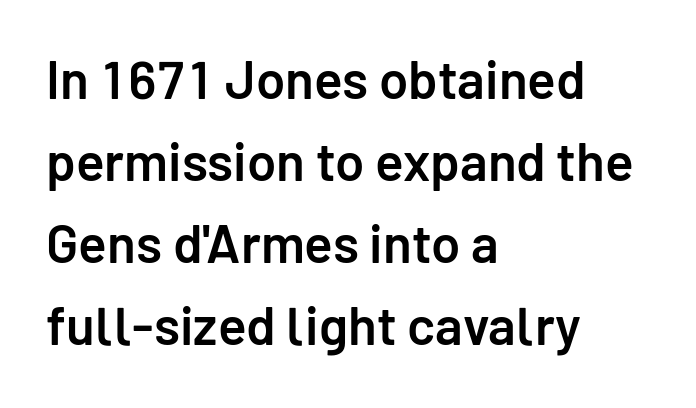
Q: Is the text bold? A: Semi-bold.
Q: Is the text italic (slanted)? A: No, it is upright.
Q: Is the typeface a serif or a sans-serif typeface? A: Sans-serif.
Q: Is the text underlined? A: No.
Q: How is the paragraph aligned? A: Left-aligned.
Q: Is the spacing between letters normal or unusually wide? A: Normal.
Q: Is the spacing between lines tight, normal or loose? A: Normal.
Q: Width (condensed, normal, or wide)? A: Normal.
Q: Stroke contrast? A: Low.
Q: x-height? A: Medium.
Q: Monospaced? A: No.
